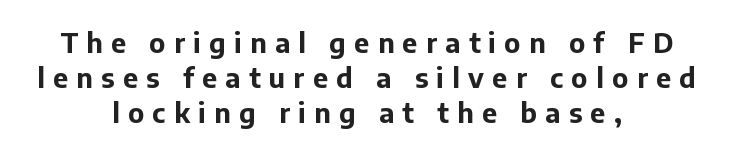
Q: Is the text bold? A: Yes.
Q: Is the text italic (slanted)? A: No, it is upright.
Q: Is the text underlined? A: No.
Q: How is the paragraph aligned? A: Centered.
Q: Is the spacing between letters normal or unusually wide? A: Unusually wide.
Q: Is the spacing between lines tight, normal or loose? A: Normal.
